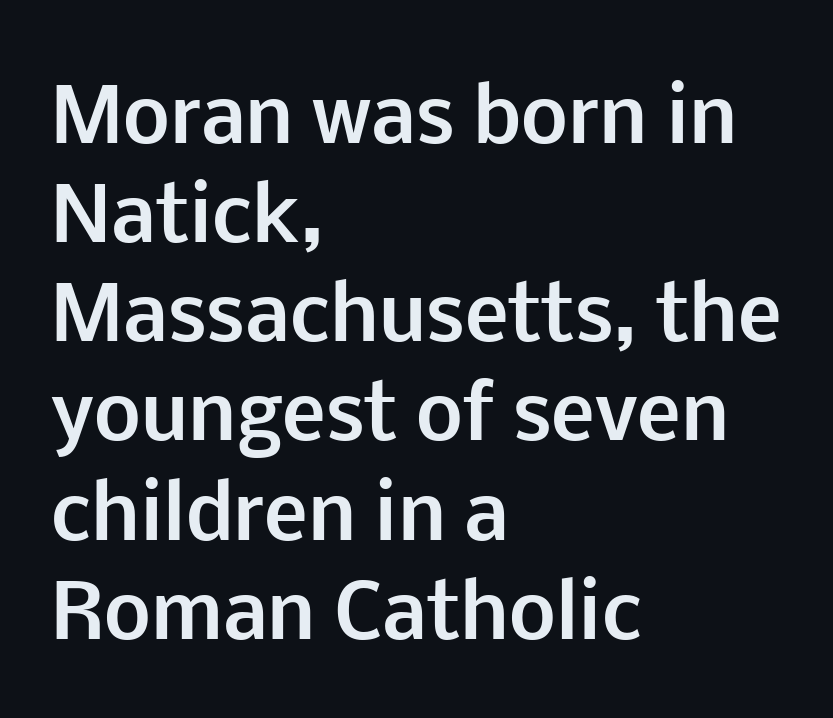
Q: Is the text bold? A: Yes.
Q: Is the text italic (slanted)? A: No, it is upright.
Q: Is the typeface a serif or a sans-serif typeface? A: Sans-serif.
Q: Is the text underlined? A: No.
Q: How is the paragraph aligned? A: Left-aligned.
Q: Is the spacing between letters normal or unusually wide? A: Normal.
Q: Is the spacing between lines tight, normal or loose? A: Normal.
Q: Width (condensed, normal, or wide)? A: Normal.
Q: Stroke contrast? A: Low.
Q: x-height? A: Medium.
Q: Monospaced? A: No.
